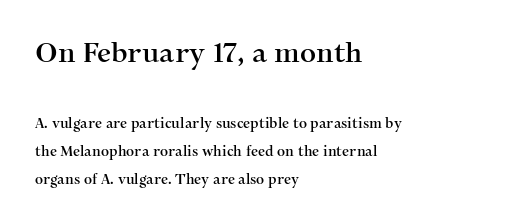
{"serif": "yes", "italic": "no", "width": "normal", "stroke_contrast": "medium", "x_height": "medium", "monospaced": "no", "underline": "no", "align": "left", "line_spacing": "loose", "line_spacing_ratio": 2.01, "letter_spacing": "normal", "letter_spacing_em": 0.0, "larger_block": "first", "size_ratio": 2.0, "glyph_px": 28}
